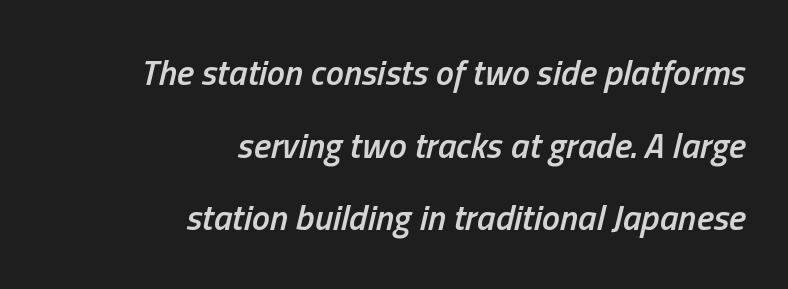
Would a proofreader flag this as italicized? Yes. These lines are set flush right with a ragged left edge. Glyph-to-glyph distance matches everyday printed text. Quick note: interline space is abundant. The typesetting leans somewhat heavy: a semibold. Note the varied advance widths — an 'i' is clearly narrower than an 'm'.
